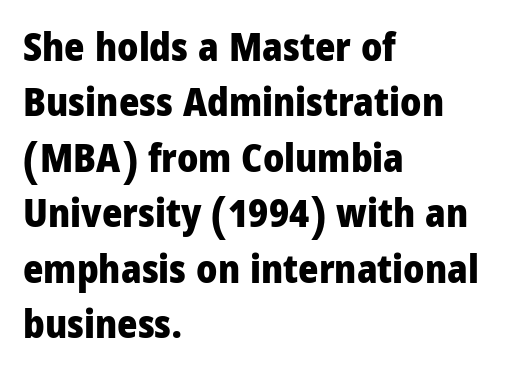
Q: Is the text bold? A: Yes.
Q: Is the text italic (slanted)? A: No, it is upright.
Q: Is the typeface a serif or a sans-serif typeface? A: Sans-serif.
Q: Is the text underlined? A: No.
Q: How is the paragraph aligned? A: Left-aligned.
Q: Is the spacing between letters normal or unusually wide? A: Normal.
Q: Is the spacing between lines tight, normal or loose? A: Normal.
Q: Width (condensed, normal, or wide)? A: Condensed.
Q: Stroke contrast? A: Low.
Q: x-height? A: Large.
Q: Monospaced? A: No.
